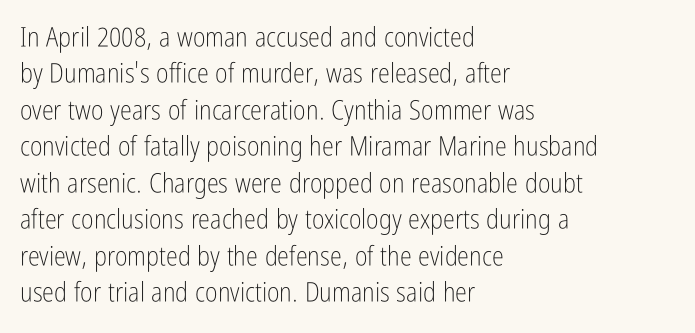
{"italic": "no", "bold": "no", "underline": "no", "align": "left", "line_spacing": "normal", "line_spacing_ratio": 1.35, "letter_spacing": "normal", "letter_spacing_em": 0.0, "glyph_px": 27}
